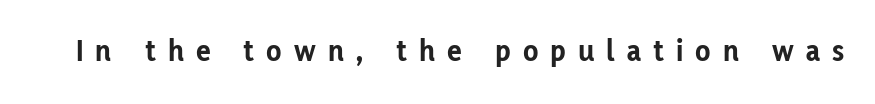
Characters remain perfectly vertical along every line. Look at the stroke-to-counter ratio: heavy, a bold. The foot of each line stays bare and open. Each letter keeps its own natural width here, so spacing adapts to shape. The rendering shows plain stroke endings on the letterforms — a sans-serif design. The tracking reads as deliberately expanded to a designer's eye.
